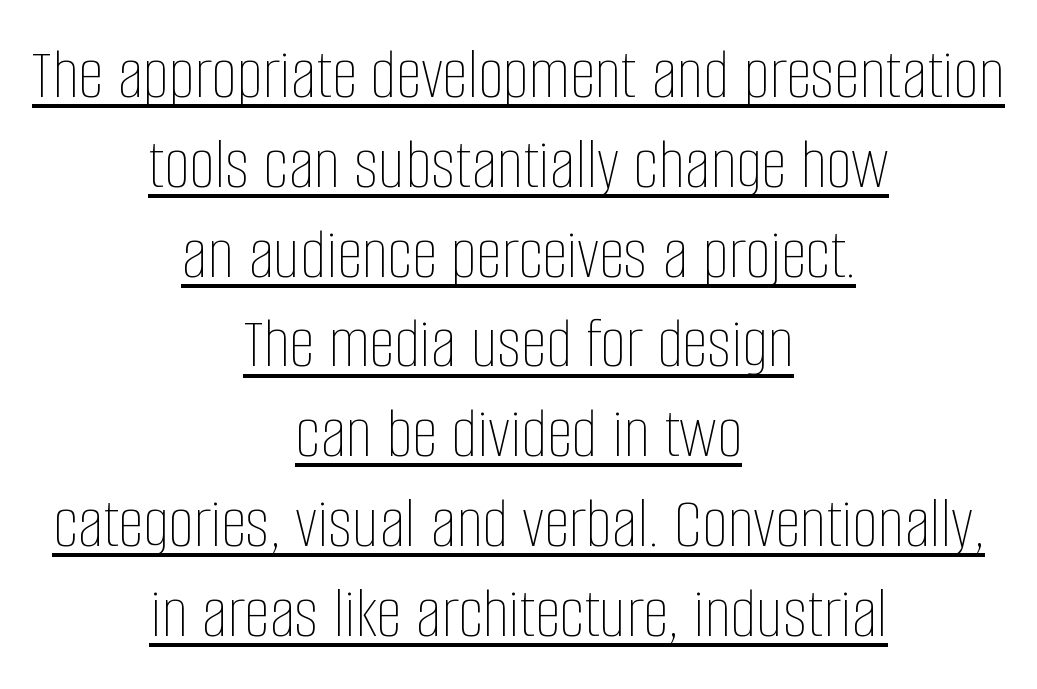
{"italic": "no", "bold": "no", "weight": "thin", "width": "condensed", "stroke_contrast": "low", "x_height": "large", "monospaced": "no", "underline": "yes", "align": "center", "line_spacing_ratio": 1.23, "letter_spacing": "normal", "letter_spacing_em": 0.0, "glyph_px": 73}
